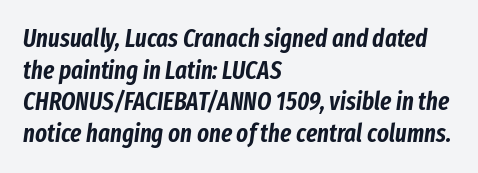
The image shows 25 px text type, italic (leaning right); set left-aligned, normal line spacing (1.27x), normal letter spacing, not underlined.
